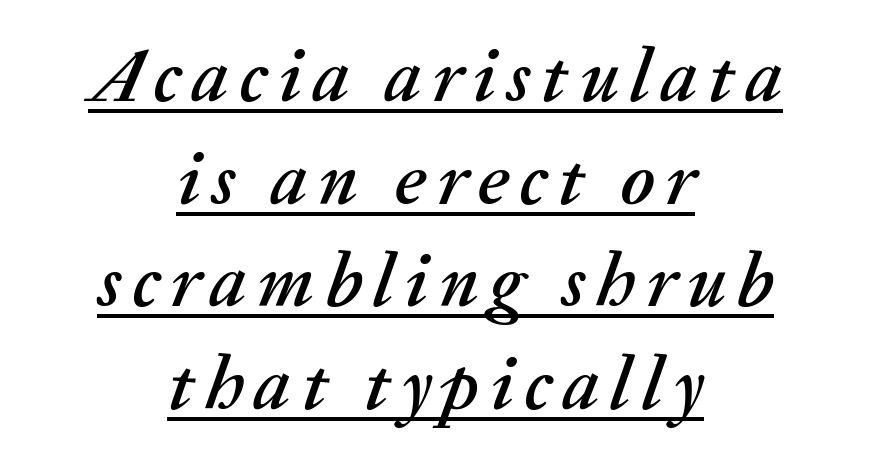
Q: Is the text italic (slanted)? A: Yes, it leans right by about 20 degrees.
Q: Is the text underlined? A: Yes.
Q: How is the paragraph aligned? A: Centered.
Q: Is the spacing between lines tight, normal or loose? A: Normal.
Q: Width (condensed, normal, or wide)? A: Normal.
Q: Stroke contrast? A: Medium.
Q: x-height? A: Medium.
Q: Monospaced? A: No.
